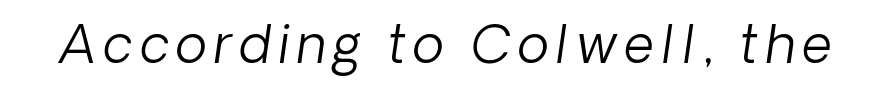
The lettering tilts uniformly, giving the passage an italic look. Is this a heavy cut? Hardly; it is regular or lighter. Has an underline been added? It has not. You could not count columns in this text — the font is proportionally spaced.
